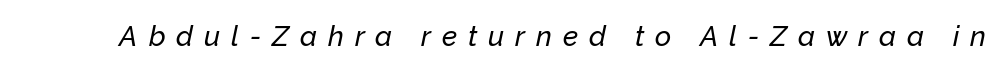
Q: Is the text italic (slanted)? A: Yes, it leans right by about 12 degrees.
Q: Is the text underlined? A: No.
Q: Is the spacing between letters normal or unusually wide? A: Unusually wide.
Q: Width (condensed, normal, or wide)? A: Normal.
Q: Stroke contrast? A: Low.
Q: x-height? A: Medium.
Q: Monospaced? A: No.
